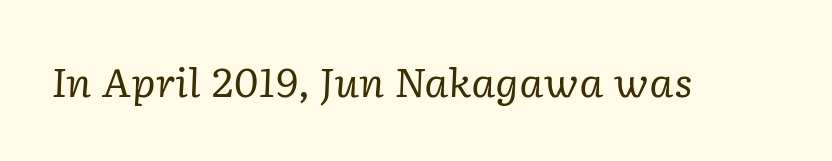
{"serif": "yes", "italic": "yes", "lean": "right", "slant_degrees": 2, "bold": "no", "weight": "regular", "width": "normal", "stroke_contrast": "low", "x_height": "medium", "monospaced": "no", "underline": "no", "letter_spacing": "normal", "letter_spacing_em": 0.0, "glyph_px": 39}
